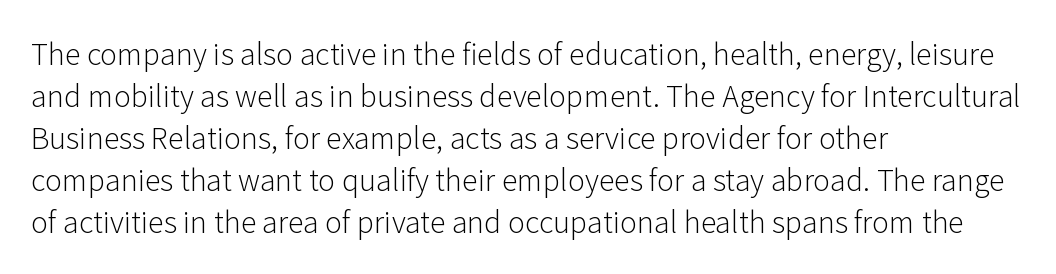
{"serif": "no", "italic": "no", "bold": "no", "weight": "light", "width": "normal", "stroke_contrast": "low", "x_height": "medium", "monospaced": "no", "underline": "no", "align": "left", "line_spacing": "normal", "line_spacing_ratio": 1.45, "letter_spacing": "normal", "letter_spacing_em": 0.0, "glyph_px": 29}
